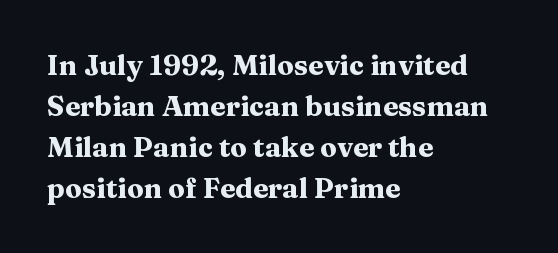
Line spacing here is normal. Horizontally, the lines are justified to the leading edge only. Character widths vary here, with narrow letters taking less room than wide ones. Notice how the stems are strictly vertical — no italics here. How heavy is the stroke? Heavy — this is a bold. The font family rendered here belongs to the serif group.
